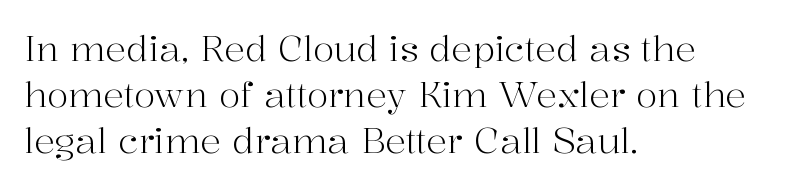
Is the block centered? No — it sits flush against the left margin. The type family on display is of the serif kind. Vertical strokes here are truly vertical. The line texture is even and compact thanks to regular tracking. No word sits above an underline. If you measured baseline to baseline, you'd find a middling distance.
